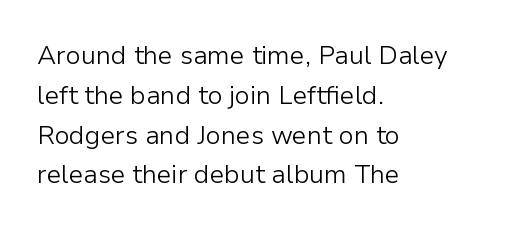
Q: Is the text bold? A: No.
Q: Is the text italic (slanted)? A: No, it is upright.
Q: Is the text underlined? A: No.
Q: How is the paragraph aligned? A: Left-aligned.
Q: Is the spacing between letters normal or unusually wide? A: Normal.
Q: Is the spacing between lines tight, normal or loose? A: Normal.
